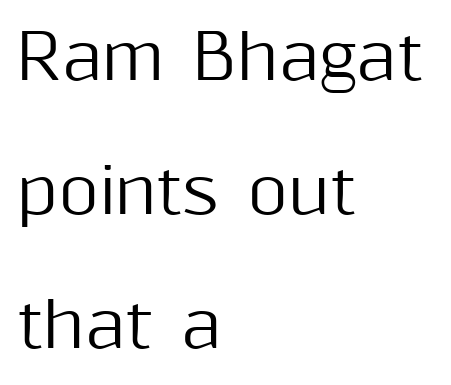
Rows of type keep a wide berth in the vertical direction. Honestly, there is no underline to notice here at all. This is the regular roman posture of the typeface. This sample uses plain, unmodified letter spacing. Look at the bottom of the vertical strokes: they stop flat, with no serifs.
